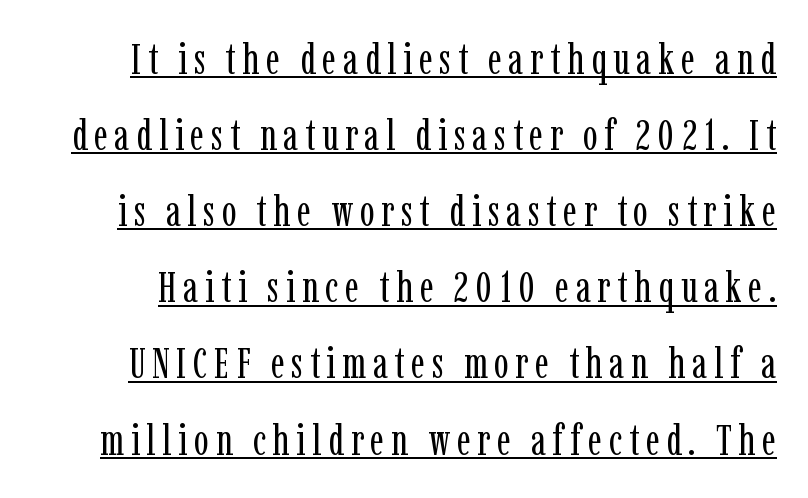
The image shows 44 px regular-weight, condensed serif type, upright; set line spacing 1.73x, underlined; low stroke contrast and a medium x-height.
